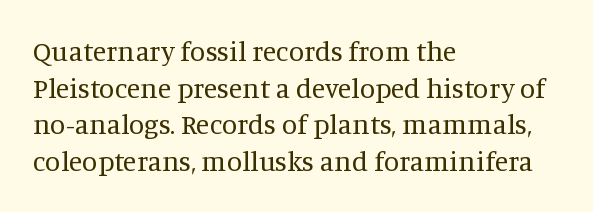
The image shows 28 px regular-weight serif type, upright; set left-aligned, normal line spacing (1.31x), normal letter spacing, not underlined; medium stroke contrast and a large x-height.
